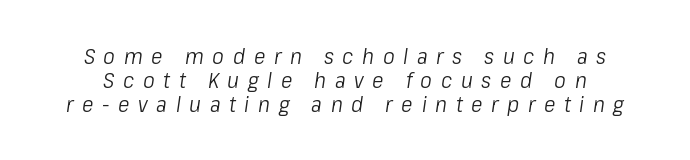
{"italic": "yes", "lean": "right", "slant_degrees": 8, "bold": "no", "underline": "no", "line_spacing": "tight", "line_spacing_ratio": 1.1, "letter_spacing": "wide", "letter_spacing_em": 0.39, "glyph_px": 22}
